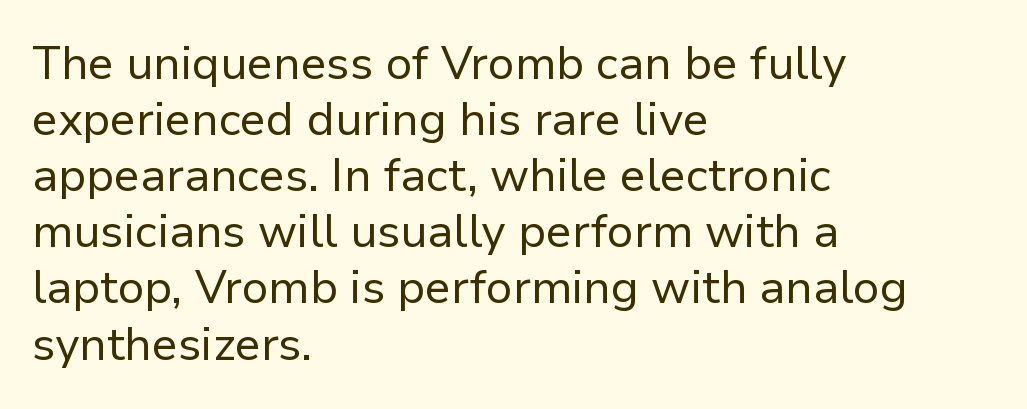
The image shows 46 px regular-weight sans-serif type, upright; set left-aligned, line spacing 1.22x, normal letter spacing, not underlined; low stroke contrast and a medium x-height.
